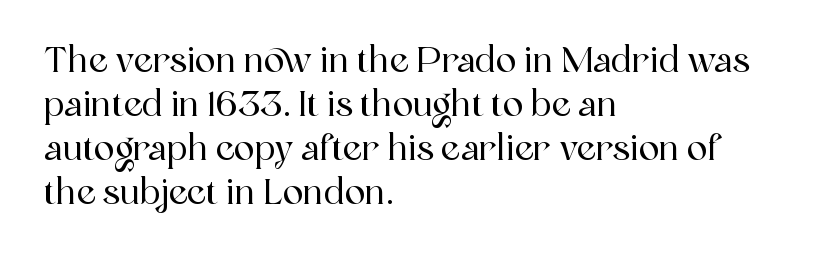
The image shows 34 px serif type, upright; set left-aligned, normal line spacing (1.29x), normal letter spacing, not underlined; a medium x-height.
